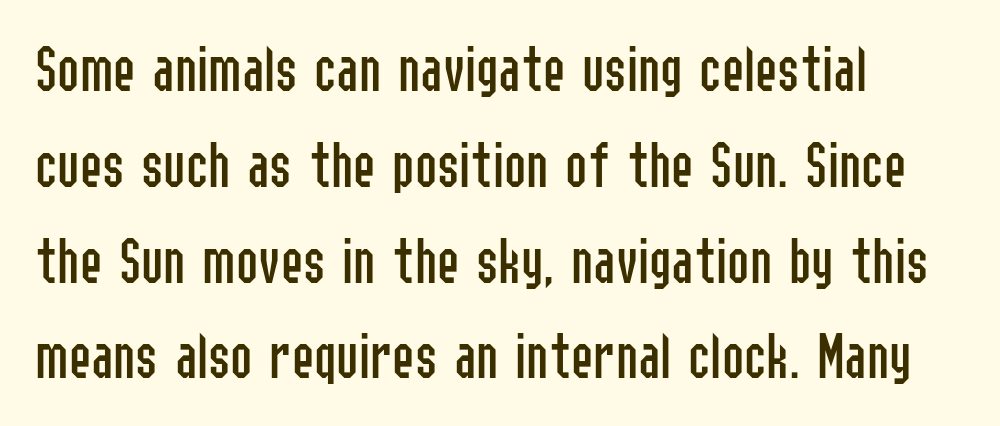
The image shows 67 px regular-weight, condensed sans-serif type, upright; set left-aligned, normal line spacing (1.43x), normal letter spacing, not underlined; low stroke contrast and a medium x-height.
